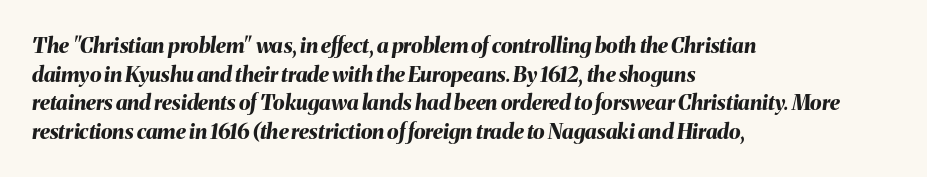
Q: Is the text bold? A: Yes.
Q: Is the text italic (slanted)? A: Yes, it leans right by about 8 degrees.
Q: Is the text underlined? A: No.
Q: How is the paragraph aligned? A: Left-aligned.
Q: Is the spacing between letters normal or unusually wide? A: Normal.
Q: Is the spacing between lines tight, normal or loose? A: Normal.
